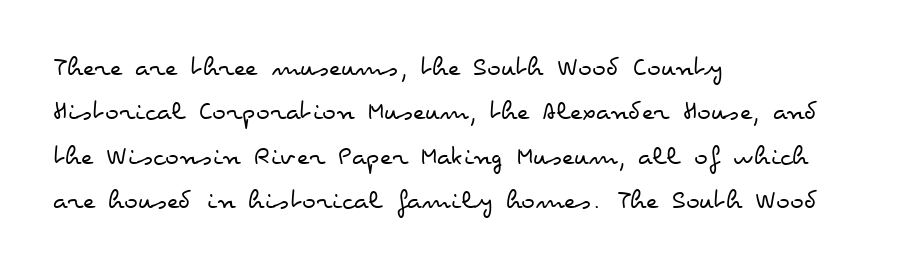
Visually the block forms a straight wall on the left and a jagged coastline on the right. The axis of the letterforms is exactly vertical. The horizontal fit of the characters is conventional and even. Quick note: interline space is typical. The letterforms sit at book weight or below. The gap between lines stays unmarked.
